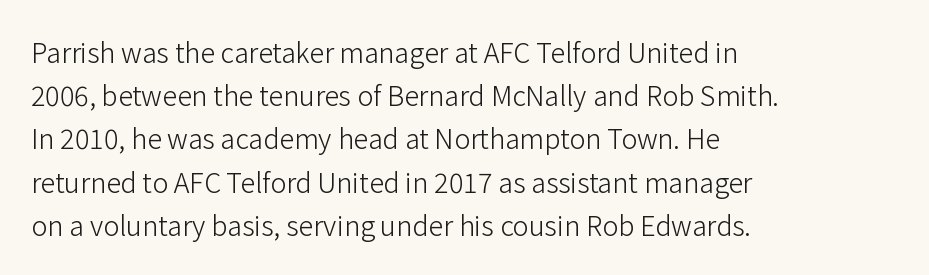
Posture: straight, roman, zero tilt. Notice how descenders clear the ascenders below comfortably — that's standard leading. Visually the block forms a straight wall on the left and a jagged coastline on the right. Descenders hang freely into open space. The type is set solid horizontally, with unmodified tracking. Heft: none added — not bold.
